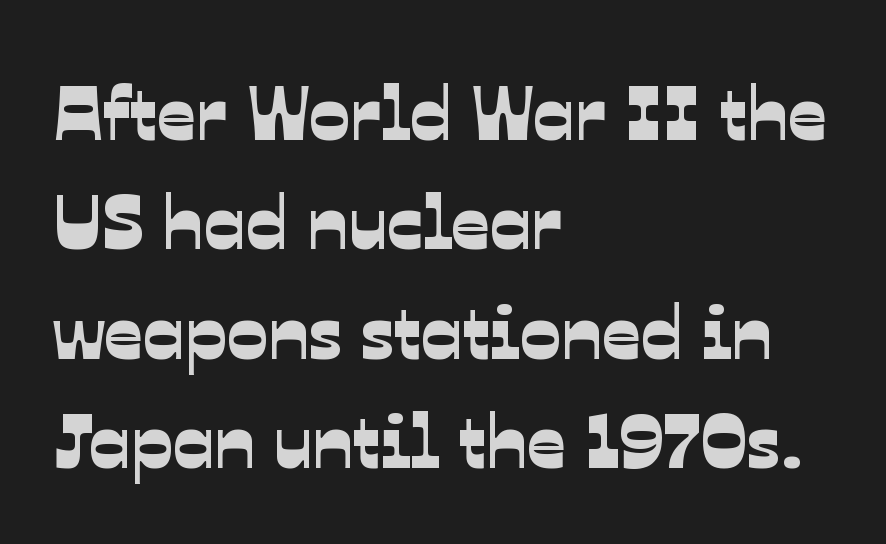
{"serif": "no", "width": "normal", "stroke_contrast": "low", "x_height": "medium", "monospaced": "no", "underline": "no", "align": "left", "line_spacing": "normal", "line_spacing_ratio": 1.44, "letter_spacing": "normal", "letter_spacing_em": 0.0, "glyph_px": 76}
